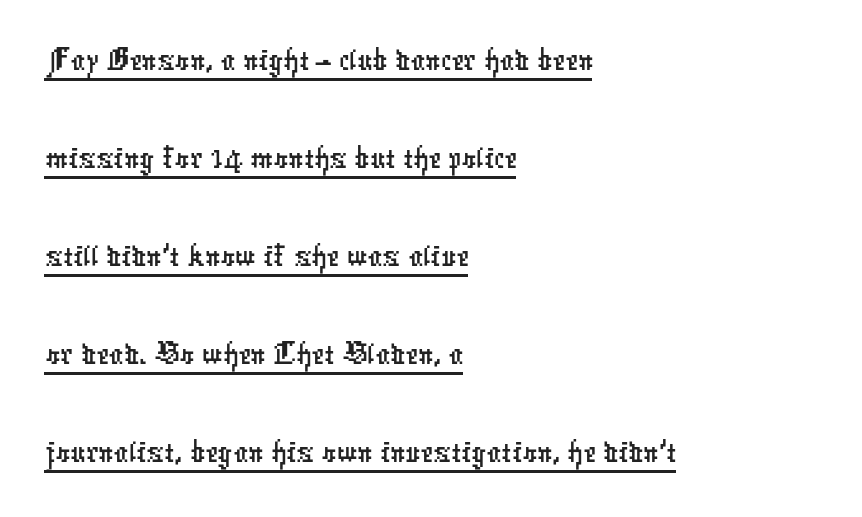
{"serif": "no", "width": "condensed", "stroke_contrast": "low", "x_height": "medium", "monospaced": "no", "underline": "yes", "align": "left", "line_spacing": "normal", "line_spacing_ratio": 1.38, "letter_spacing": "normal", "letter_spacing_em": 0.0, "glyph_px": 71}
